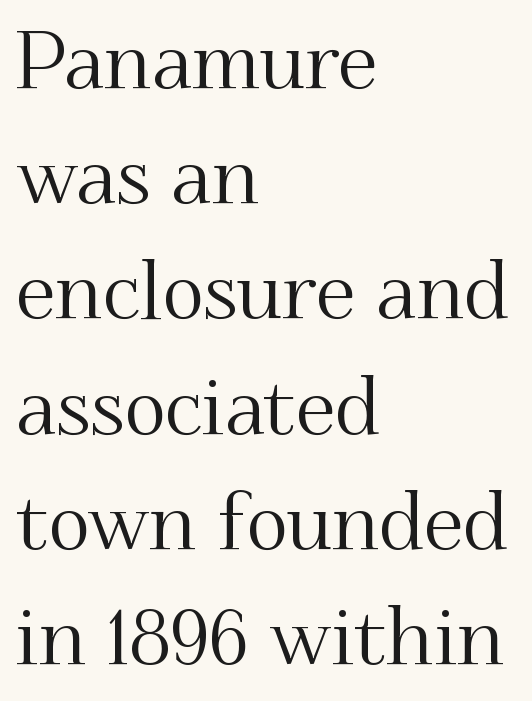
The image shows 80 px serif type, upright; set left-aligned, normal line spacing (1.44x), normal letter spacing, not underlined; medium stroke contrast and a small x-height.
